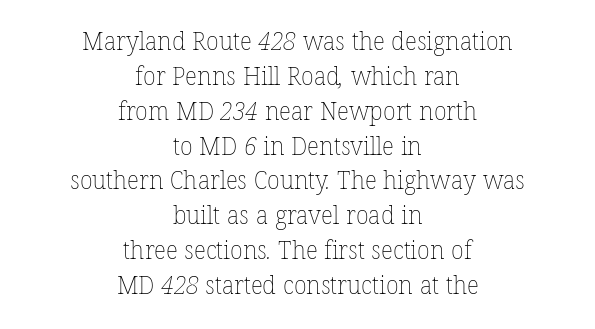
The image shows 26 px text type; set centered, normal line spacing (1.34x), normal letter spacing, not underlined.
